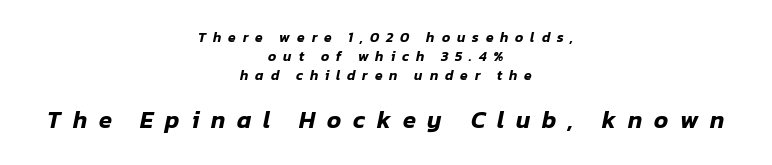
Q: Is the text italic (slanted)? A: Yes, it leans right by about 12 degrees.
Q: Is the text underlined? A: No.
Q: How is the paragraph aligned? A: Centered.
Q: Is the spacing between letters normal or unusually wide? A: Unusually wide.
Q: Is the spacing between lines tight, normal or loose? A: Normal.
Q: Which block of text is set in a larger size, the first (top) or the second (bottom)? A: The second (bottom) one.
